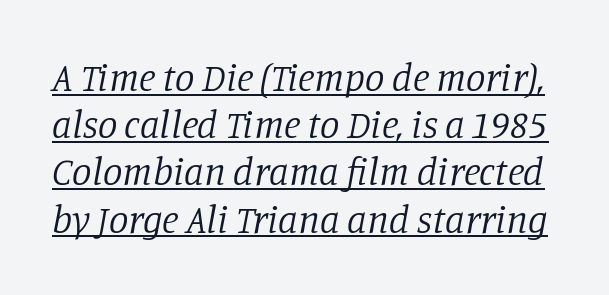
Weight: not bold — regular or lighter. The typography opts for an oblique posture over an upright one. You could not count columns in this text — the font is proportionally spaced. Somebody hit Ctrl+U on this one — the words are underlined. Type style note: has serifs. No extra tracking has been applied to these lines.
